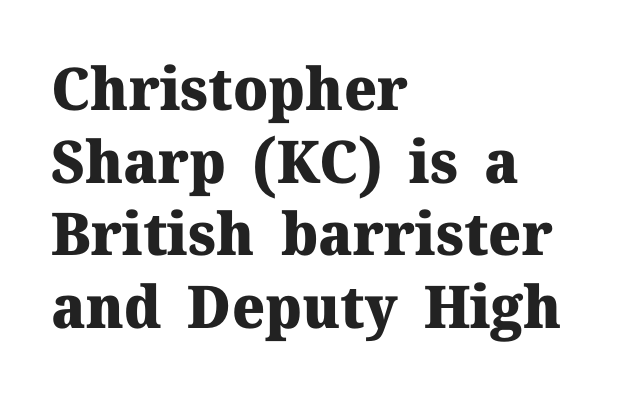
The image shows 59 px heavy serif type, upright; set left-aligned, line spacing 1.23x, normal letter spacing, not underlined; medium stroke contrast and a medium x-height.
